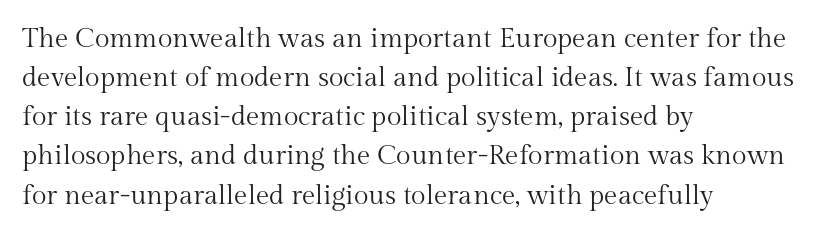
Default kerning and tracking; the words read as compact shapes. No heavy texture on the line: the type isn't bold. A roman cut, with each character standing at attention. Notice how the passage keeps a crisp vertical edge on the left only. Bare-footed words on every line.
